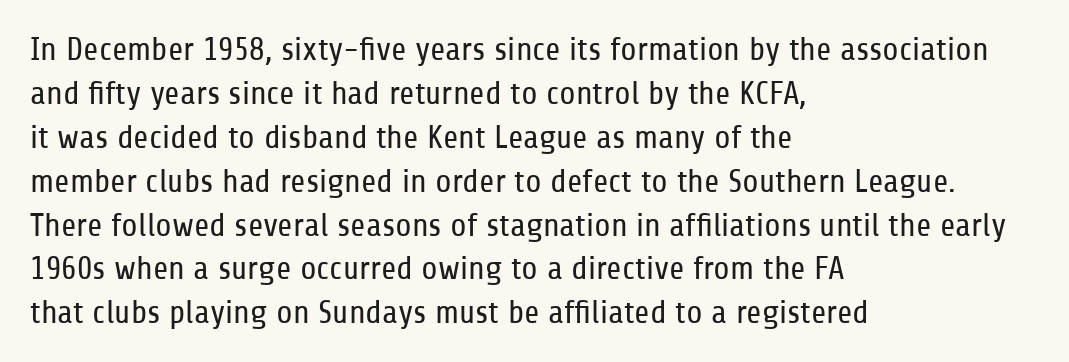
{"serif": "no", "italic": "no", "bold": "no", "weight": "regular", "width": "condensed", "stroke_contrast": "low", "x_height": "medium", "monospaced": "no", "underline": "no", "align": "left", "line_spacing": "normal", "line_spacing_ratio": 1.33, "letter_spacing": "normal", "letter_spacing_em": 0.0, "glyph_px": 33}
